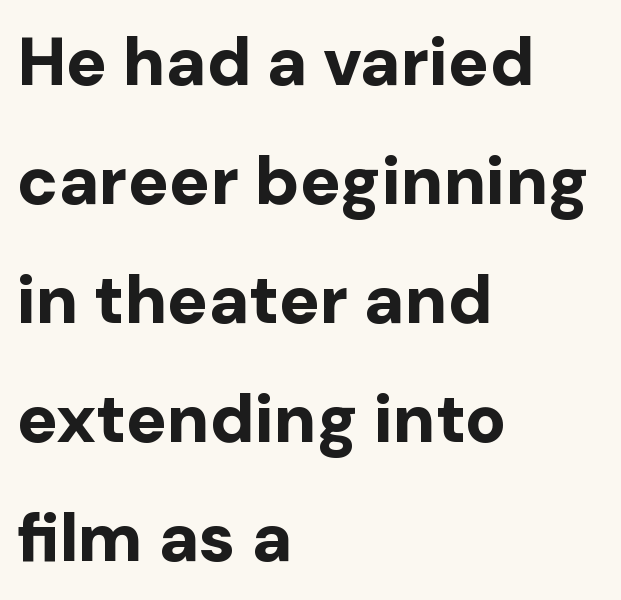
The image shows 68 px bold sans-serif type, upright; set left-aligned, line spacing 1.75x, normal letter spacing, not underlined; low stroke contrast and a medium x-height.
